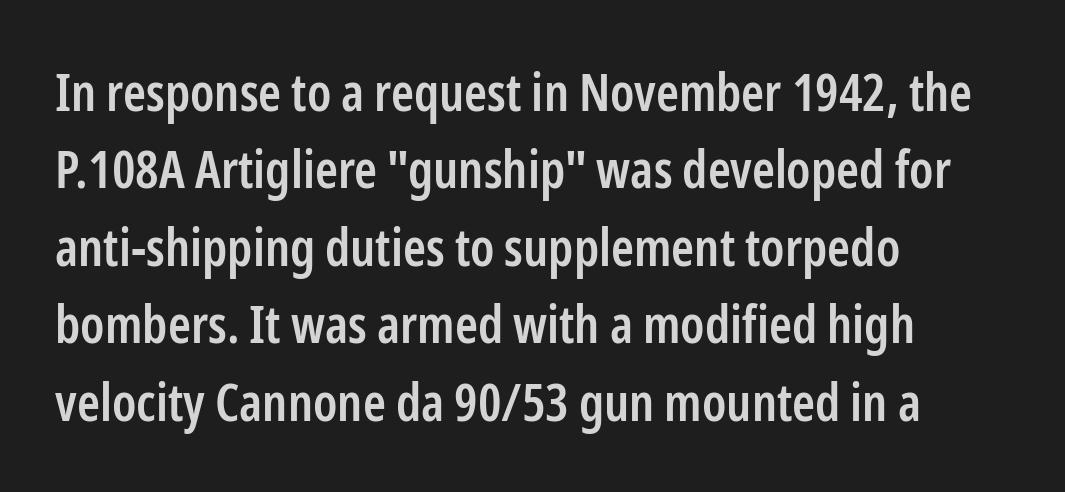
{"serif": "no", "italic": "no", "bold": "semi", "weight": "semibold", "width": "condensed", "stroke_contrast": "low", "x_height": "medium", "monospaced": "no", "underline": "no", "align": "left", "line_spacing": "normal", "line_spacing_ratio": 1.49, "letter_spacing": "normal", "letter_spacing_em": 0.0, "glyph_px": 52}
